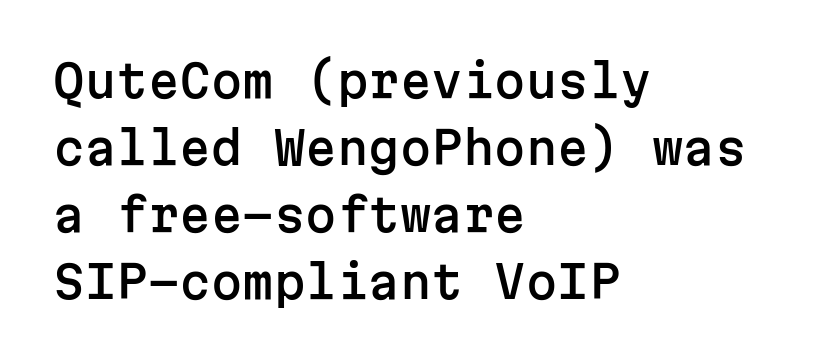
The image shows 45 px sans-serif type, upright, monospaced; set left-aligned, normal line spacing (1.49x), normal letter spacing, not underlined; low stroke contrast and a medium x-height.
